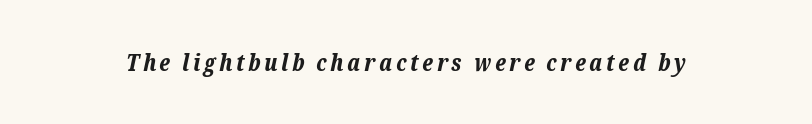
The image shows 23 px bold type, italic (leaning right); set not underlined.
